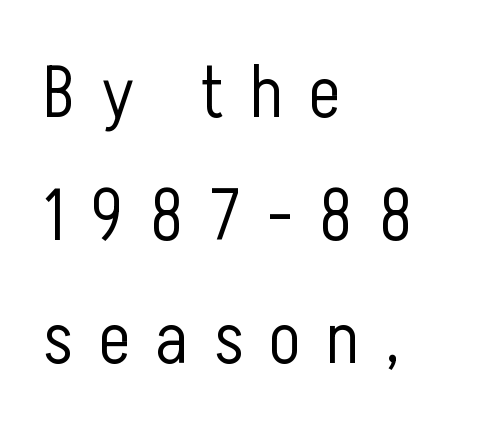
The text block is weighted toward the left margin, trailing off unevenly rightward. The face looks like a standard text weight, possibly lighter. Character widths vary here, with narrow letters taking less room than wide ones. The designer left line spacing at the default.
